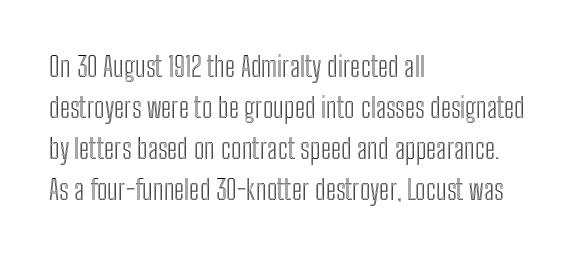
The image shows 28 px condensed type, upright; set left-aligned, normal line spacing (1.47x), normal letter spacing, not underlined; a medium x-height.
